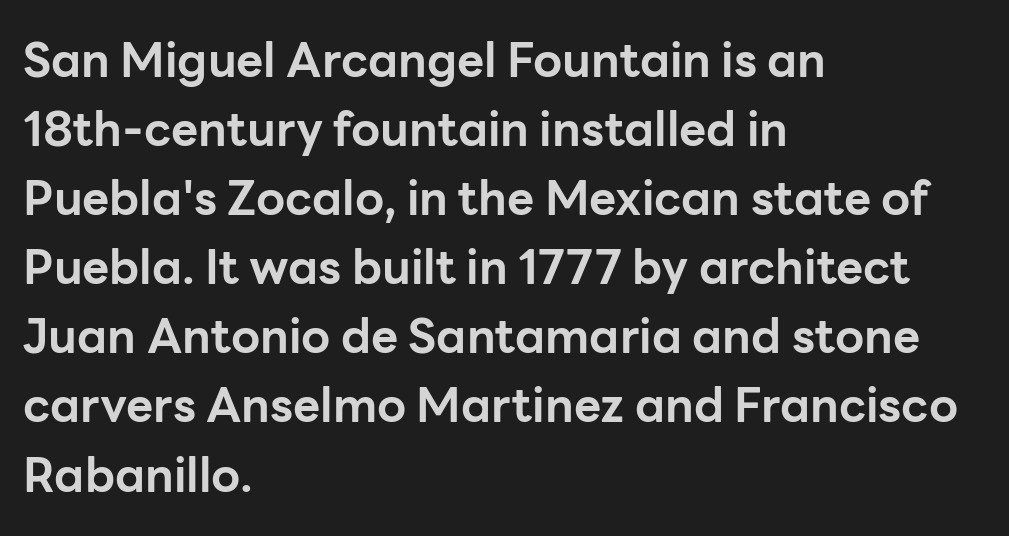
Q: Is the text bold? A: Yes.
Q: Is the text italic (slanted)? A: No, it is upright.
Q: Is the typeface a serif or a sans-serif typeface? A: Sans-serif.
Q: Is the text underlined? A: No.
Q: How is the paragraph aligned? A: Left-aligned.
Q: Is the spacing between letters normal or unusually wide? A: Normal.
Q: Is the spacing between lines tight, normal or loose? A: Normal.
Q: Width (condensed, normal, or wide)? A: Normal.
Q: Stroke contrast? A: Low.
Q: x-height? A: Medium.
Q: Monospaced? A: No.
